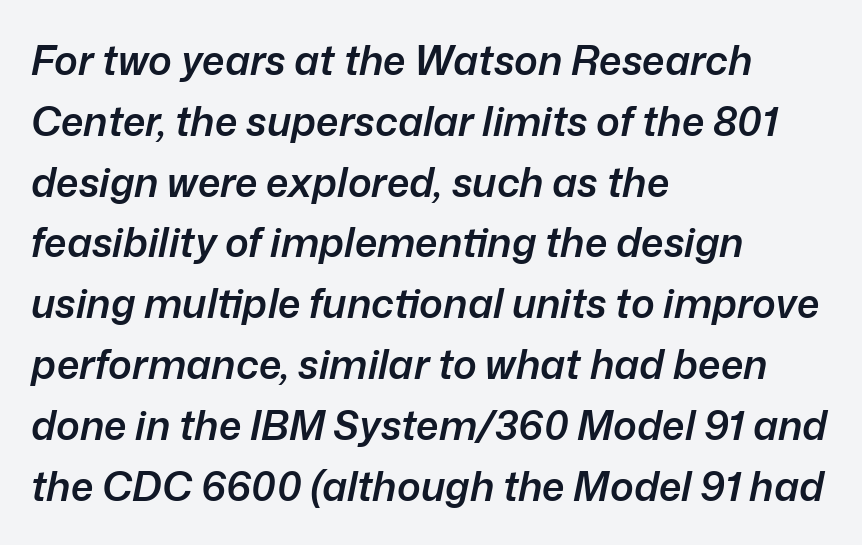
In terms of weight, the rendering is demibold, just under bold. Do the characters align in a grid? No, the font is proportional. In terms of leading, this rendering sits right in the middle. The area under the type is left untouched.
